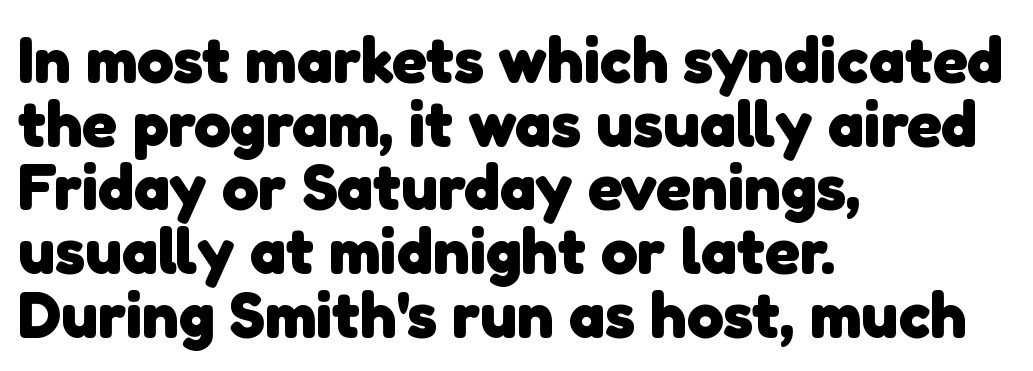
The lines are packed closely together with very little leading. In terms of letterform style, serifs are entirely absent. These words are printed bold, with thick strokes throughout. A typesetter would call this proportional, since set widths differ per character. Words appear dense and cohesive because spacing is normal. The typesetter chose a ragged-right arrangement here.
